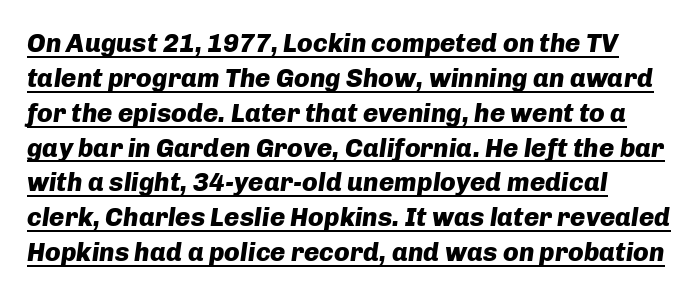
Q: Is the text bold? A: Yes.
Q: Is the text italic (slanted)? A: Yes, it leans right by about 8 degrees.
Q: Is the text underlined? A: Yes.
Q: How is the paragraph aligned? A: Left-aligned.
Q: Is the spacing between letters normal or unusually wide? A: Normal.
Q: Is the spacing between lines tight, normal or loose? A: Normal.
